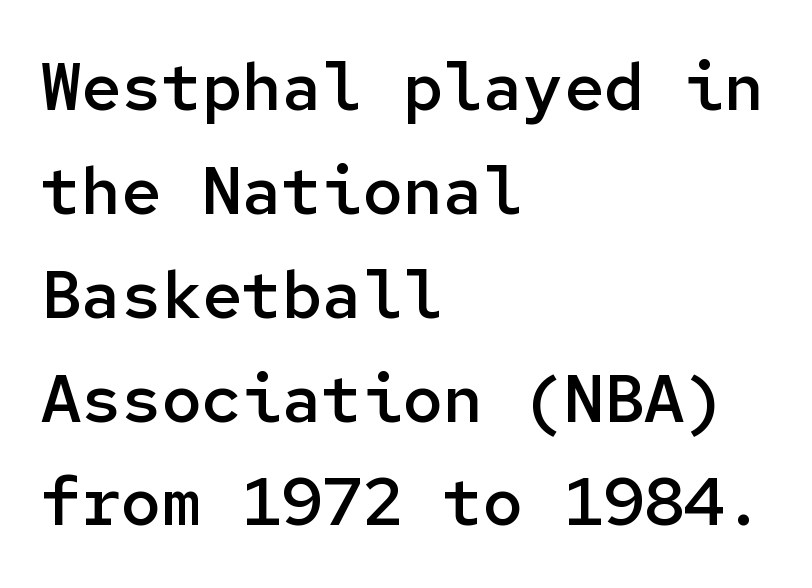
{"serif": "no", "italic": "no", "bold": "semi", "weight": "semibold", "width": "normal", "stroke_contrast": "low", "x_height": "medium", "monospaced": "yes", "underline": "no", "align": "left", "line_spacing": "normal", "line_spacing_ratio": 1.55, "letter_spacing": "normal", "letter_spacing_em": 0.0, "glyph_px": 67}
